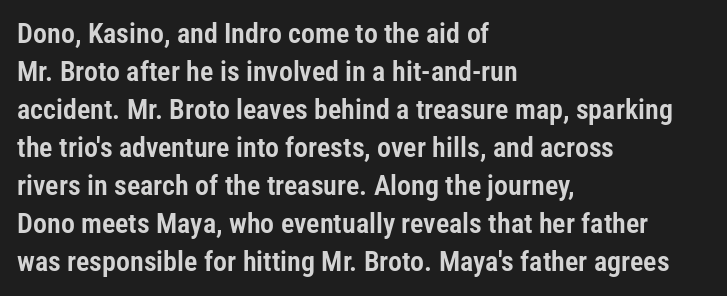
The image shows 28 px condensed sans-serif type, upright; set left-aligned, normal line spacing (1.36x), normal letter spacing, not underlined; low stroke contrast and a medium x-height.
